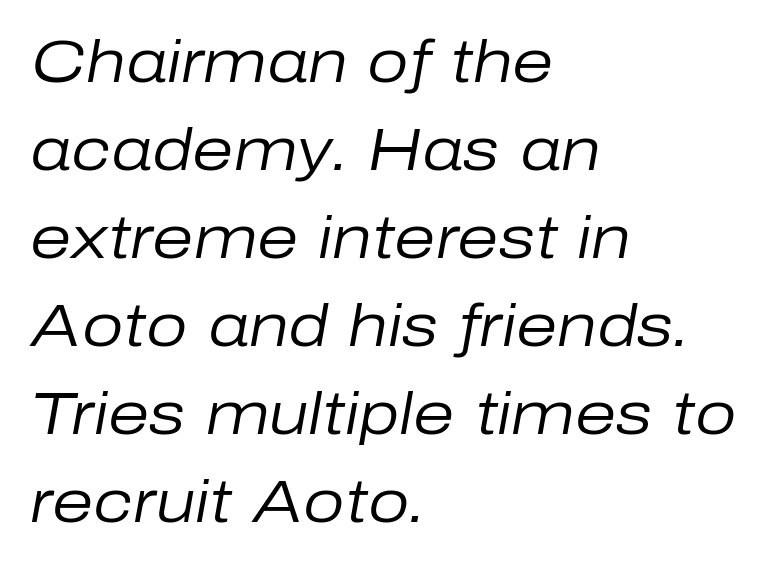
Q: Is the text bold? A: No.
Q: Is the text italic (slanted)? A: Yes, it leans right by about 10 degrees.
Q: Is the text underlined? A: No.
Q: How is the paragraph aligned? A: Left-aligned.
Q: Is the spacing between letters normal or unusually wide? A: Normal.
Q: Is the spacing between lines tight, normal or loose? A: Normal.
Q: Width (condensed, normal, or wide)? A: Normal.
Q: Stroke contrast? A: Low.
Q: x-height? A: Medium.
Q: Monospaced? A: No.
